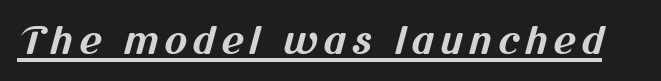
The image shows 38 px bold sans-serif type; set underlined; medium stroke contrast and a medium x-height.
